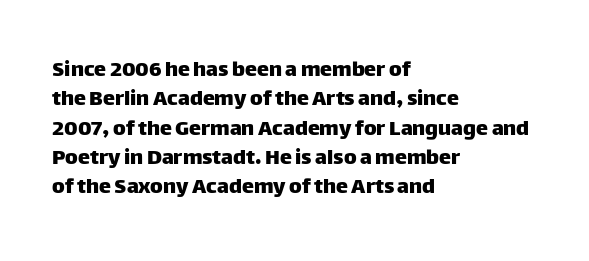
The lettering stays uniformly vertical, giving the passage a roman look. The letterforms sit shoulder to shoulder at normal distance. The setting favours the left margin, as ordinary paragraphs usually do. Decoration check: the copy has no underline.
